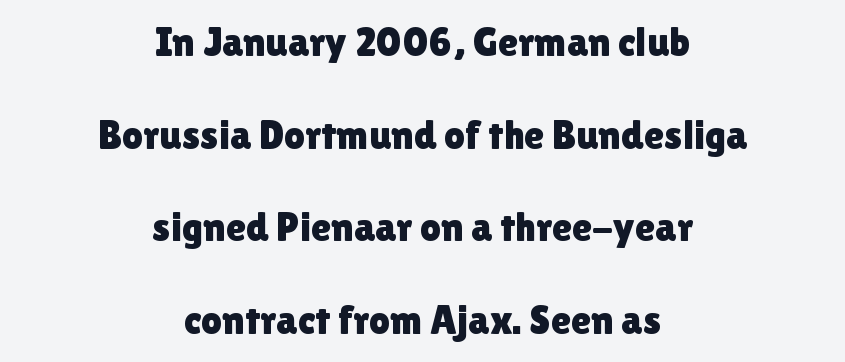
{"serif": "no", "italic": "no", "width": "normal", "x_height": "medium", "monospaced": "no", "underline": "no", "align": "center", "line_spacing": "loose", "line_spacing_ratio": 2.26, "letter_spacing": "normal", "letter_spacing_em": 0.0, "glyph_px": 41}
